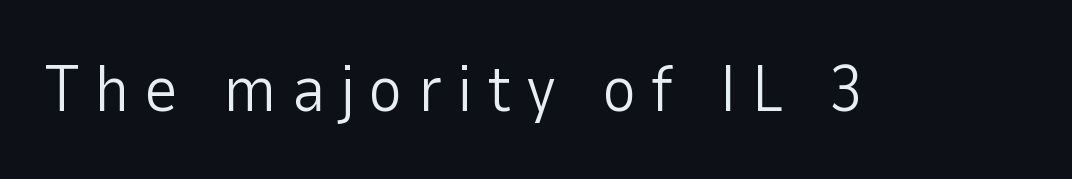
The image shows 66 px light sans-serif type, upright; set unusually wide letter spacing (+0.22 em), not underlined; low stroke contrast and a medium x-height.
